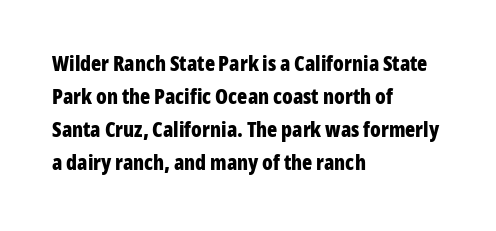
The sample has been set heavy, in full bold. Any mark beneath the type? The region is blank. The ragged edge is on the right, which tells us the setting is flush left. This sample uses plain, unmodified letter spacing. Posture: vertical. Does the leading feel generous? No, just average.
